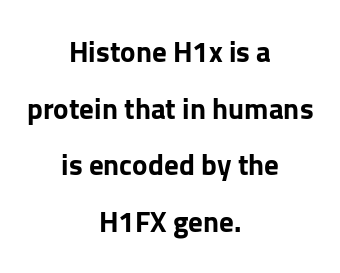
Q: Is the text bold? A: Yes.
Q: Is the text italic (slanted)? A: No, it is upright.
Q: Is the typeface a serif or a sans-serif typeface? A: Sans-serif.
Q: Is the text underlined? A: No.
Q: How is the paragraph aligned? A: Centered.
Q: Is the spacing between letters normal or unusually wide? A: Normal.
Q: Is the spacing between lines tight, normal or loose? A: Loose.
Q: Width (condensed, normal, or wide)? A: Normal.
Q: Stroke contrast? A: Low.
Q: x-height? A: Medium.
Q: Monospaced? A: No.
